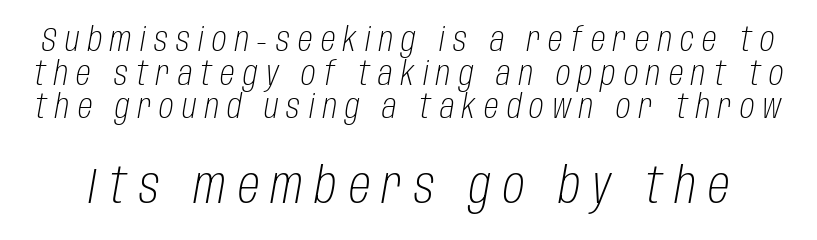
{"italic": "yes", "lean": "right", "slant_degrees": 10, "bold": "no", "weight": "light", "width": "condensed", "stroke_contrast": "low", "x_height": "large", "monospaced": "no", "underline": "no", "line_spacing": "tight", "line_spacing_ratio": 1.02, "letter_spacing": "wide", "letter_spacing_em": 0.25, "larger_block": "second", "size_ratio": 1.48, "glyph_px": 49}
